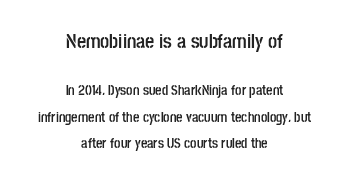
Ascenders rise straight up at ninety degrees. Two sizes are in play, and the larger belongs to the first block. Teacher's note: observe the equal gaps on both sides — that is centered alignment. Quick note: underline off. In terms of weight, the rendering is a true, heavy bold. The rendering keeps characters at their native spacing.
